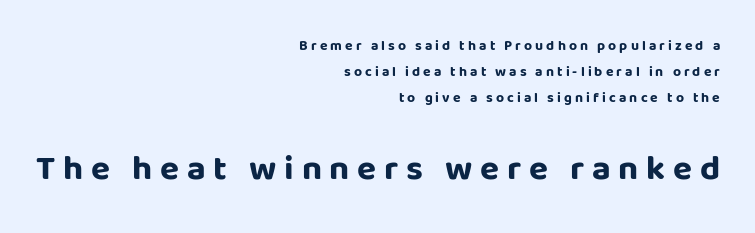
Nobody drew a line under any word here. Pretty heavy lettering here — definitely bold. Alignment: flush right. Are there feet on the stems? There aren't — it's a sans.
